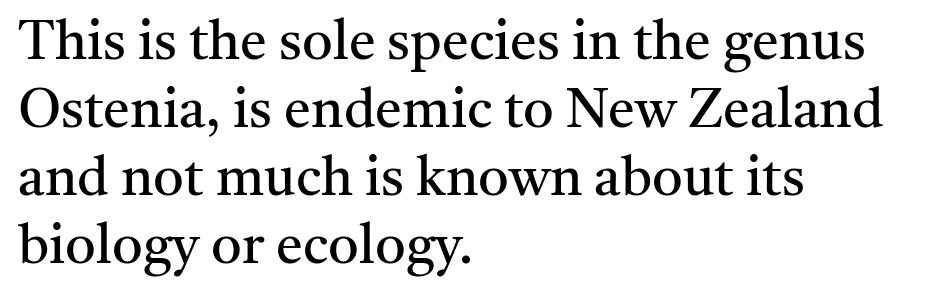
Q: Is the text bold? A: No.
Q: Is the text italic (slanted)? A: No, it is upright.
Q: Is the typeface a serif or a sans-serif typeface? A: Serif.
Q: Is the text underlined? A: No.
Q: How is the paragraph aligned? A: Left-aligned.
Q: Is the spacing between letters normal or unusually wide? A: Normal.
Q: Is the spacing between lines tight, normal or loose? A: Normal.
Q: Width (condensed, normal, or wide)? A: Normal.
Q: Stroke contrast? A: Medium.
Q: x-height? A: Medium.
Q: Monospaced? A: No.
